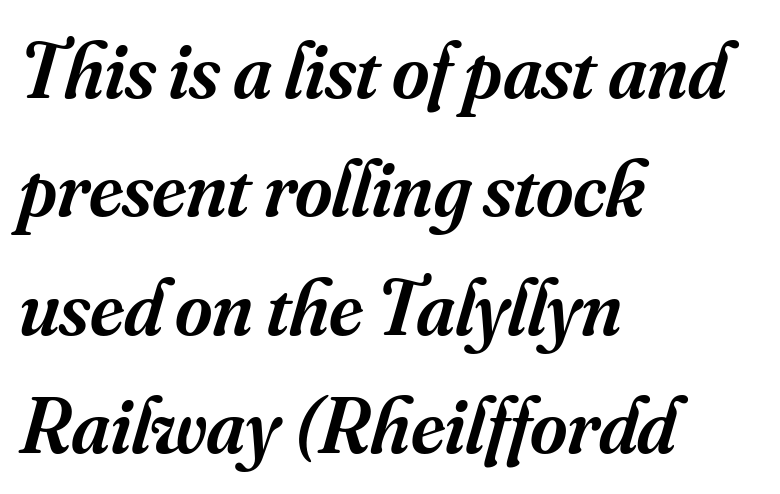
Baseline-to-baseline distance is the conventional proportion of letter height. The lettering tilts uniformly, giving the passage an italic look. Nothing unusual about the tracking: characters are spaced as the font intends. Character widths vary here, with narrow letters taking less room than wide ones.
